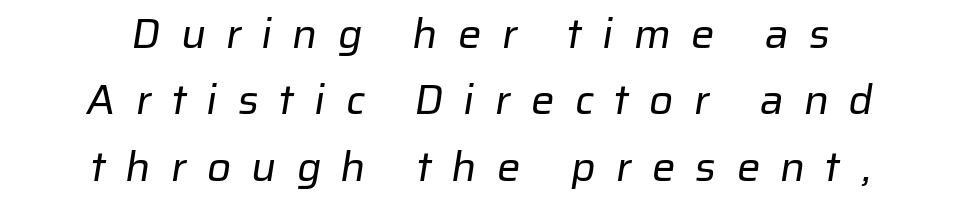
{"serif": "no", "bold": "no", "weight": "regular", "width": "normal", "stroke_contrast": "low", "x_height": "medium", "monospaced": "no", "underline": "no", "align": "center", "line_spacing": "normal", "line_spacing_ratio": 1.58, "letter_spacing": "wide", "letter_spacing_em": 0.48, "glyph_px": 42}
